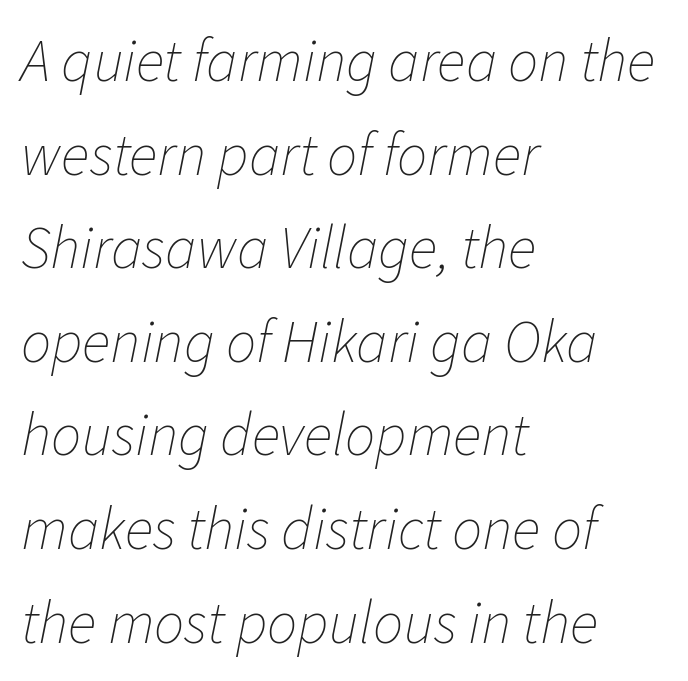
{"italic": "yes", "lean": "right", "slant_degrees": 11, "bold": "no", "weight": "thin", "width": "normal", "stroke_contrast": "low", "x_height": "medium", "monospaced": "no", "underline": "no", "align": "left", "line_spacing": "normal", "line_spacing_ratio": 1.56, "letter_spacing": "normal", "letter_spacing_em": 0.0, "glyph_px": 60}
